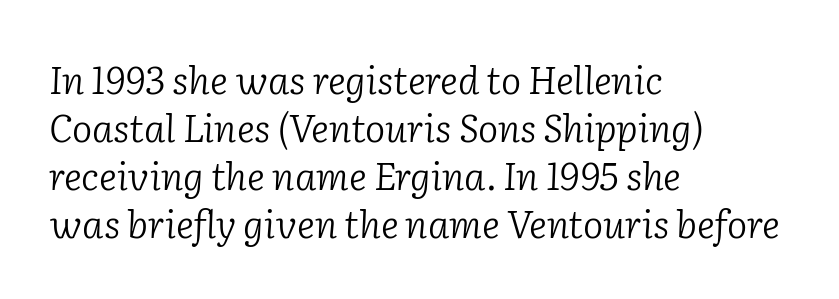
The image shows 38 px light serif type, italic (leaning right); set left-aligned, normal line spacing (1.26x), normal letter spacing, not underlined; low stroke contrast and a medium x-height.
